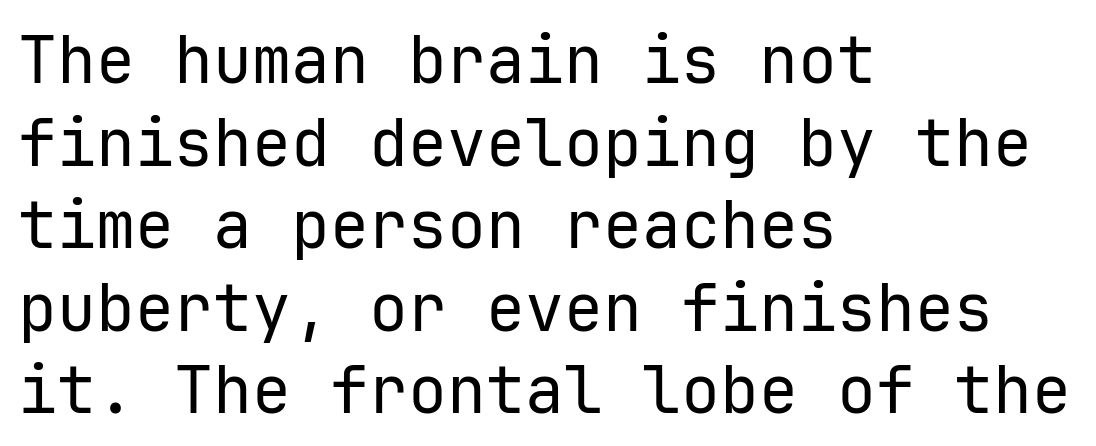
Q: Is the text bold? A: No.
Q: Is the text italic (slanted)? A: No, it is upright.
Q: Is the typeface a serif or a sans-serif typeface? A: Sans-serif.
Q: Is the text underlined? A: No.
Q: How is the paragraph aligned? A: Left-aligned.
Q: Is the spacing between letters normal or unusually wide? A: Normal.
Q: Is the spacing between lines tight, normal or loose? A: Normal.
Q: Width (condensed, normal, or wide)? A: Normal.
Q: Stroke contrast? A: Low.
Q: x-height? A: Medium.
Q: Monospaced? A: Yes.
